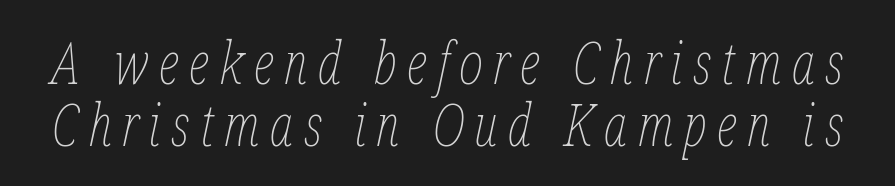
The baseline area is clear. The specimen reads as italic at a glance. The passage shown is typed in a proportional face where columns would drift. Heaviness? Minimal to ordinary, like unemphasized prose.
